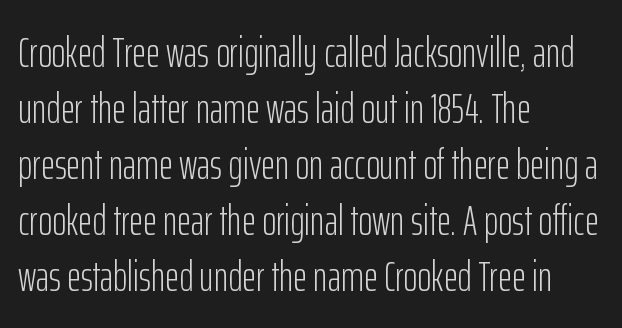
The image shows 43 px light, condensed sans-serif type, upright; set left-aligned, normal line spacing (1.3x), normal letter spacing, not underlined; low stroke contrast and a medium x-height.
